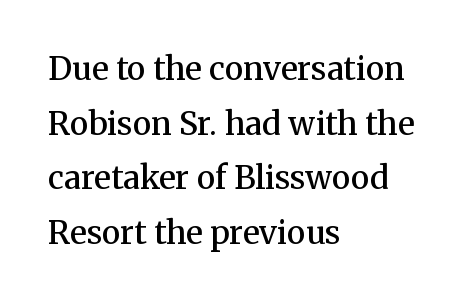
Q: Is the text bold? A: Semi-bold.
Q: Is the text italic (slanted)? A: No, it is upright.
Q: Is the typeface a serif or a sans-serif typeface? A: Serif.
Q: Is the text underlined? A: No.
Q: How is the paragraph aligned? A: Left-aligned.
Q: Is the spacing between letters normal or unusually wide? A: Normal.
Q: Width (condensed, normal, or wide)? A: Normal.
Q: Stroke contrast? A: Medium.
Q: x-height? A: Medium.
Q: Monospaced? A: No.
